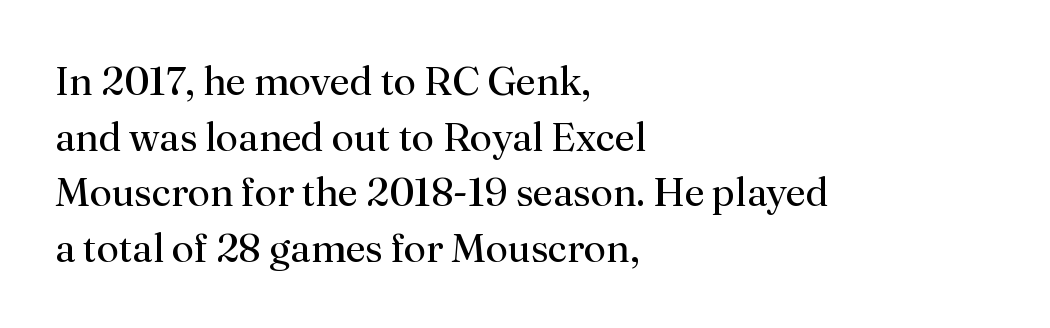
Q: Is the text bold? A: No.
Q: Is the text italic (slanted)? A: No, it is upright.
Q: Is the typeface a serif or a sans-serif typeface? A: Serif.
Q: Is the text underlined? A: No.
Q: How is the paragraph aligned? A: Left-aligned.
Q: Is the spacing between letters normal or unusually wide? A: Normal.
Q: Is the spacing between lines tight, normal or loose? A: Normal.
Q: Width (condensed, normal, or wide)? A: Normal.
Q: Stroke contrast? A: Medium.
Q: x-height? A: Small.
Q: Monospaced? A: No.
